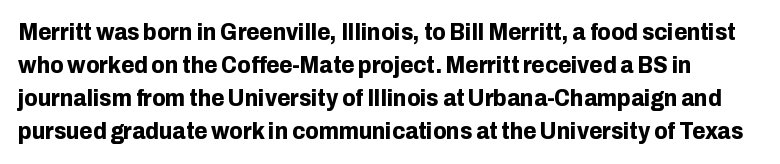
Designer's note — italics off, roman on. Quick note: interline space is typical. Heavy-handed strokes throughout: this text is bold. The specimen omits any rule beneath the text block's lines. Here the glyphs are tracked normally, forming tight word shapes.
